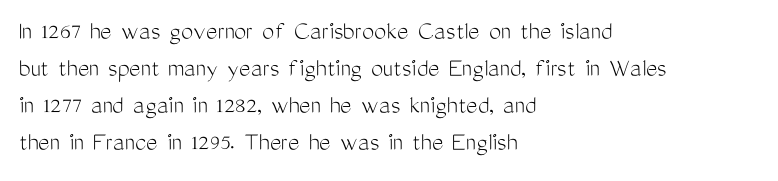
{"italic": "no", "bold": "no", "underline": "no", "align": "left", "line_spacing": "normal", "line_spacing_ratio": 1.37, "letter_spacing": "normal", "letter_spacing_em": 0.0, "glyph_px": 27}
